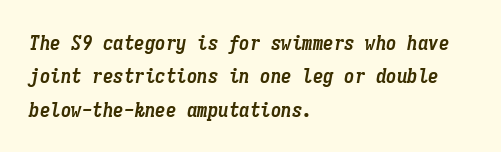
{"italic": "yes", "lean": "right", "slant_degrees": 9, "bold": "yes", "underline": "no", "align": "left", "line_spacing": "normal", "line_spacing_ratio": 1.59, "letter_spacing": "normal", "letter_spacing_em": 0.0, "glyph_px": 21}
